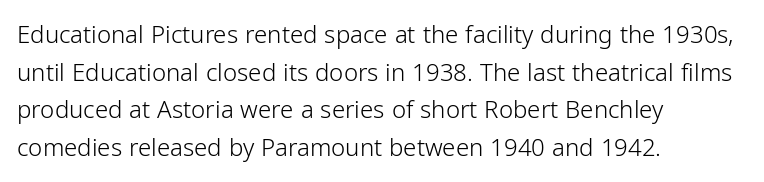
{"italic": "no", "bold": "no", "underline": "no", "align": "left", "line_spacing": "normal", "line_spacing_ratio": 1.57, "letter_spacing": "normal", "letter_spacing_em": 0.0, "glyph_px": 24}
